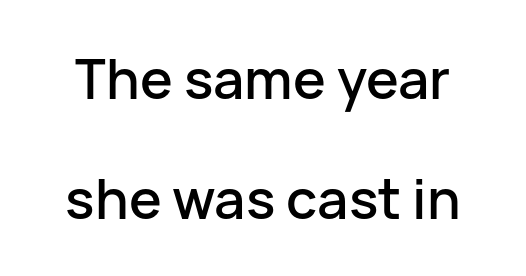
This is the regular roman posture of the typeface. Font category for this specimen: sans-serif. Letters rest on an invisible, unmarked baseline. The letterforms sit shoulder to shoulder at normal distance. Each letter keeps its own natural width here, so spacing adapts to shape.
